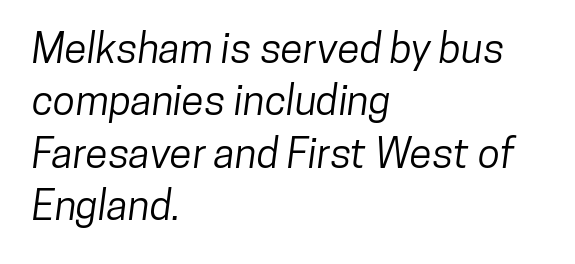
{"serif": "no", "width": "condensed", "stroke_contrast": "low", "x_height": "medium", "monospaced": "no", "underline": "no", "align": "left", "line_spacing": "normal", "line_spacing_ratio": 1.28, "letter_spacing": "normal", "letter_spacing_em": 0.0, "glyph_px": 41}
